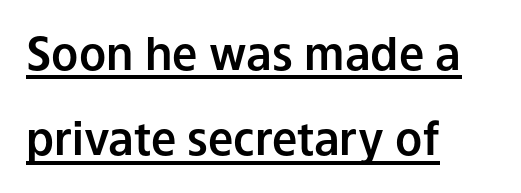
{"serif": "no", "italic": "no", "width": "normal", "stroke_contrast": "low", "x_height": "medium", "monospaced": "no", "underline": "yes", "align": "left", "line_spacing": "loose", "line_spacing_ratio": 1.9, "letter_spacing": "normal", "letter_spacing_em": 0.0, "glyph_px": 45}
